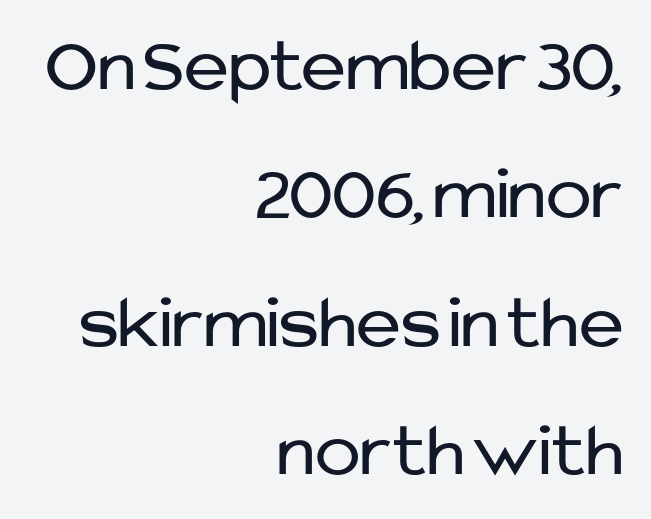
Character widths vary here, with narrow letters taking less room than wide ones. No italicization has been applied; the sample stays upright. The face used here is rendered with its standard letterfit. Unmarked baselines from the first word to the last. Notice how the passage keeps a crisp vertical edge on the right only. The text was rendered using a sans face with plain stroke endings.
